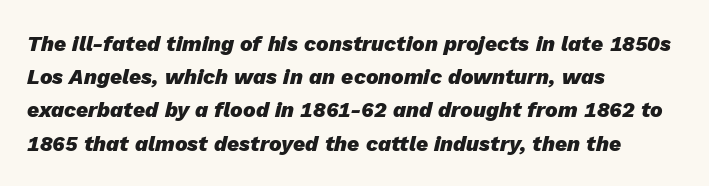
Caption: bold face, heavy strokes. The text carries the slant typical of an italic or oblique font. Glance below the letters and you will spot only blank space. The paragraph shown leans on its left margin.
